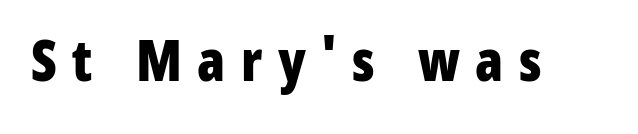
Q: Is the text bold? A: Yes.
Q: Is the text italic (slanted)? A: No, it is upright.
Q: Is the typeface a serif or a sans-serif typeface? A: Sans-serif.
Q: Is the text underlined? A: No.
Q: Is the spacing between letters normal or unusually wide? A: Unusually wide.
Q: Width (condensed, normal, or wide)? A: Condensed.
Q: Stroke contrast? A: Low.
Q: x-height? A: Medium.
Q: Monospaced? A: No.
